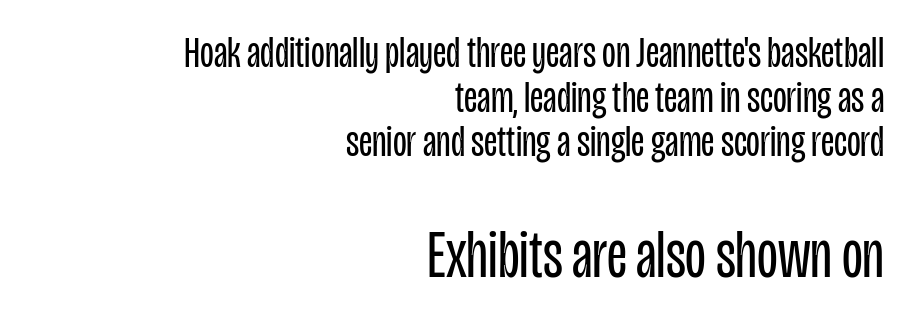
The letters in the lower block stand taller than those in the block above. The face looks like a standard text weight, possibly lighter. Caption: standard tracking, unaltered. Alignment: flush right. What kind of face is this? One without serifs — a sans. The block of text is dense from top to bottom, with scant space between rows.
